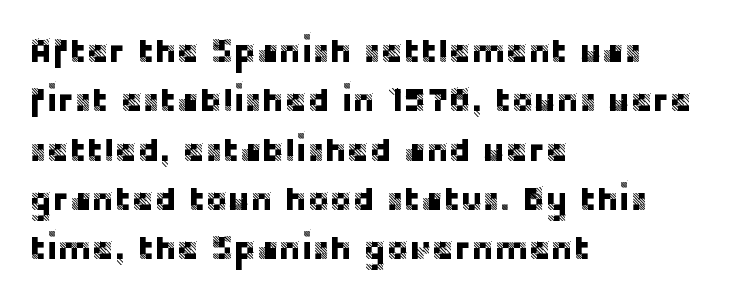
The image shows 34 px sans-serif type, upright; set left-aligned, normal line spacing (1.45x), normal letter spacing, not underlined; low stroke contrast and a large x-height.
